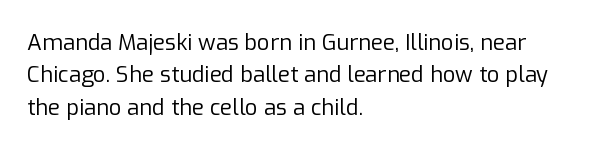
Does extra space separate the letters? No, they use regular spacing. Compared with a typical body face, this is equally light or lighter still. Casual observation: everything's shoved over to the left. This sample keeps an unexceptional amount of space between lines.
